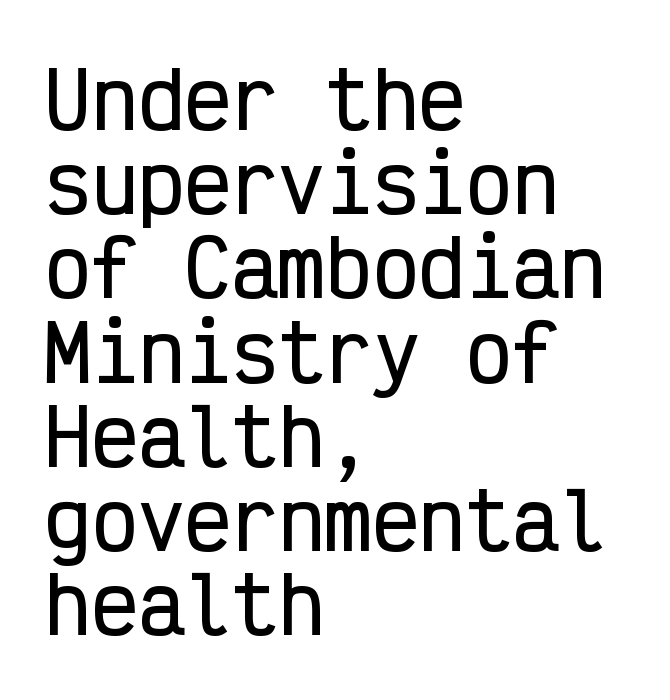
Line starts are locked; line ends wander. Bare-footed words on every line. Between one letter and the next there's only the usual sliver of space. Does the leading feel generous? Not at all — it's pinched. Designer's note — italics off, roman on.
